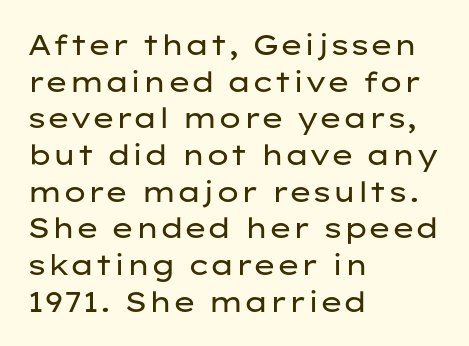
{"serif": "no", "italic": "no", "bold": "no", "weight": "regular", "width": "wide", "stroke_contrast": "low", "x_height": "medium", "monospaced": "no", "underline": "no", "align": "left", "line_spacing": "normal", "line_spacing_ratio": 1.31, "letter_spacing": "normal", "letter_spacing_em": 0.0, "glyph_px": 28}
